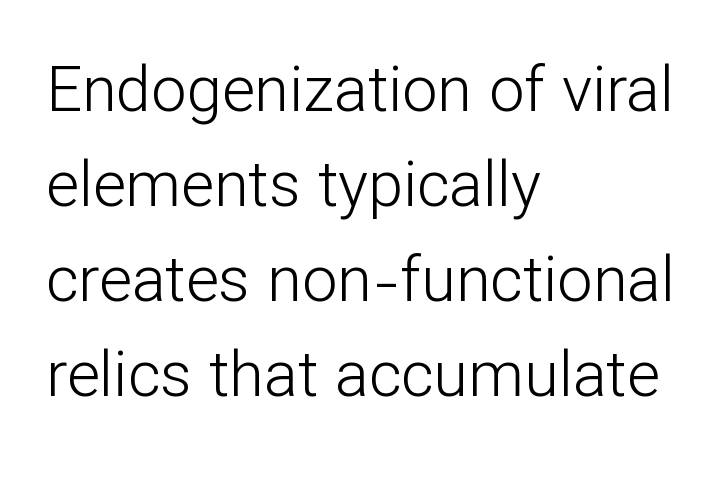
{"serif": "no", "italic": "no", "bold": "no", "weight": "light", "width": "normal", "stroke_contrast": "low", "x_height": "medium", "monospaced": "no", "underline": "no", "align": "left", "line_spacing": "normal", "line_spacing_ratio": 1.51, "letter_spacing": "normal", "letter_spacing_em": 0.0, "glyph_px": 63}
